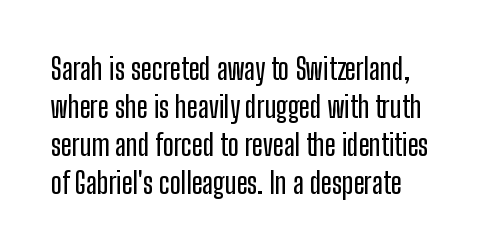
The image shows 29 px condensed sans-serif type, upright; set left-aligned, normal line spacing (1.31x), normal letter spacing, not underlined; low stroke contrast and a medium x-height.
